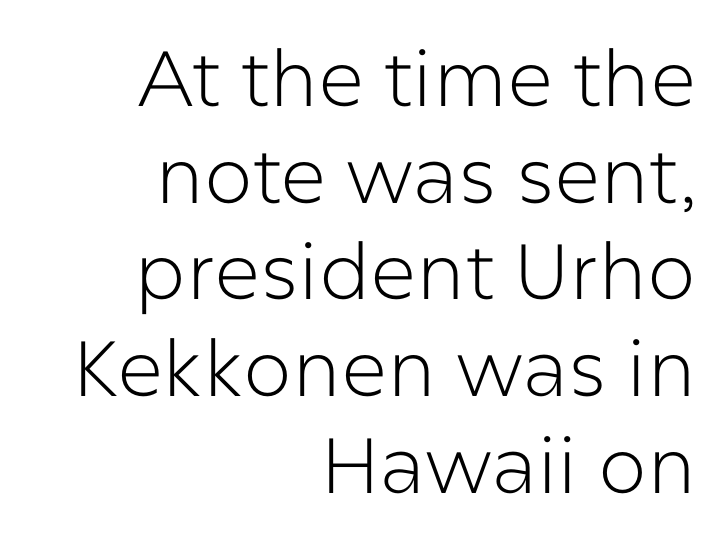
The image shows 78 px light sans-serif type, upright; set right-aligned, line spacing 1.24x, normal letter spacing, not underlined; low stroke contrast and a medium x-height.
